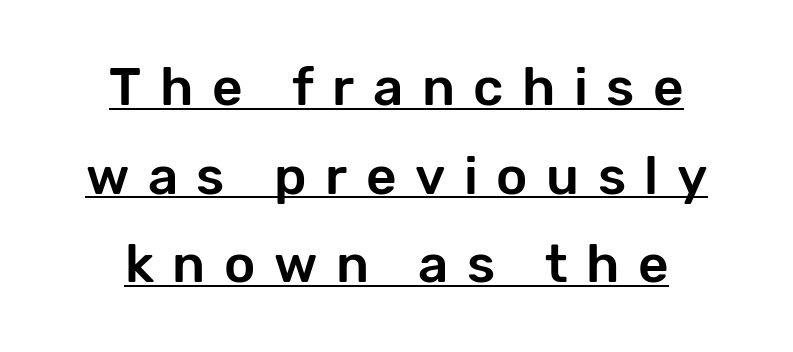
Q: Is the text italic (slanted)? A: No, it is upright.
Q: Is the typeface a serif or a sans-serif typeface? A: Sans-serif.
Q: Is the text underlined? A: Yes.
Q: How is the paragraph aligned? A: Centered.
Q: Is the spacing between letters normal or unusually wide? A: Unusually wide.
Q: Is the spacing between lines tight, normal or loose? A: Normal.
Q: Width (condensed, normal, or wide)? A: Normal.
Q: Stroke contrast? A: Low.
Q: x-height? A: Medium.
Q: Monospaced? A: No.
